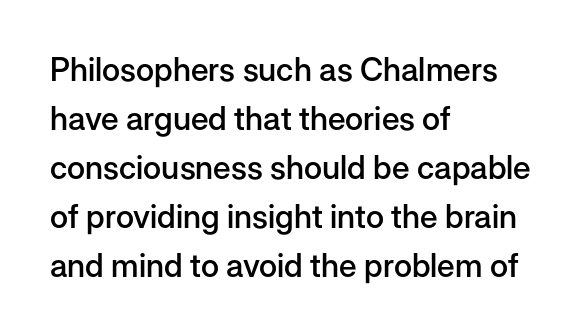
If you drew a line through each stem, it would be perfectly vertical. Character widths vary here, with narrow letters taking less room than wide ones. The typesetting leans somewhat heavy: a semibold. How would I describe the line gaps? Plain and ordinary. Typeset ragged right — the left edge is the straight one.
